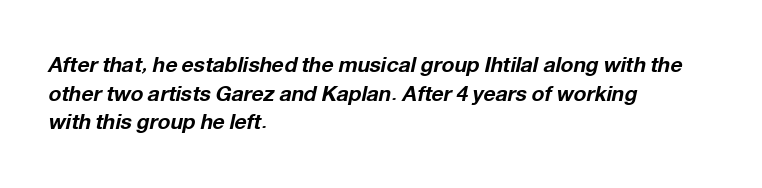
Q: Is the text bold? A: Yes.
Q: Is the text italic (slanted)? A: Yes, it leans right by about 12 degrees.
Q: Is the text underlined? A: No.
Q: How is the paragraph aligned? A: Left-aligned.
Q: Is the spacing between letters normal or unusually wide? A: Normal.
Q: Is the spacing between lines tight, normal or loose? A: Normal.
